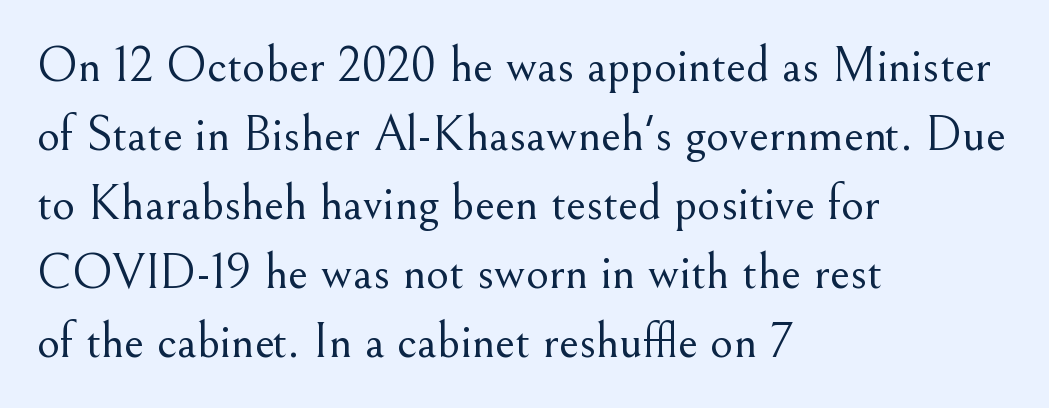
The image shows 50 px light serif type, upright; set left-aligned, normal line spacing (1.38x), normal letter spacing, not underlined; medium stroke contrast and a small x-height.
